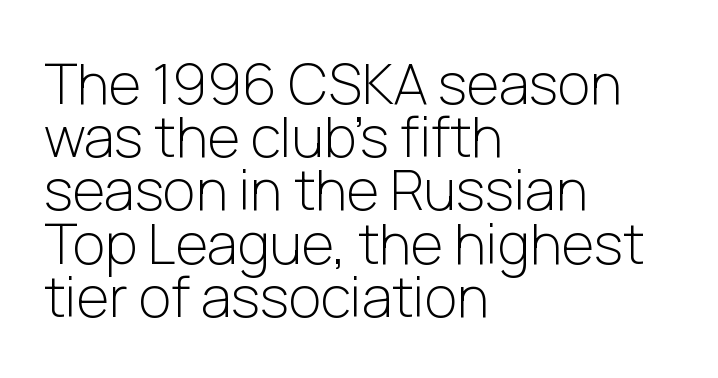
Q: Is the text bold? A: No.
Q: Is the text italic (slanted)? A: No, it is upright.
Q: Is the typeface a serif or a sans-serif typeface? A: Sans-serif.
Q: Is the text underlined? A: No.
Q: How is the paragraph aligned? A: Left-aligned.
Q: Is the spacing between letters normal or unusually wide? A: Normal.
Q: Is the spacing between lines tight, normal or loose? A: Tight.
Q: Width (condensed, normal, or wide)? A: Normal.
Q: Stroke contrast? A: Low.
Q: x-height? A: Medium.
Q: Monospaced? A: No.
